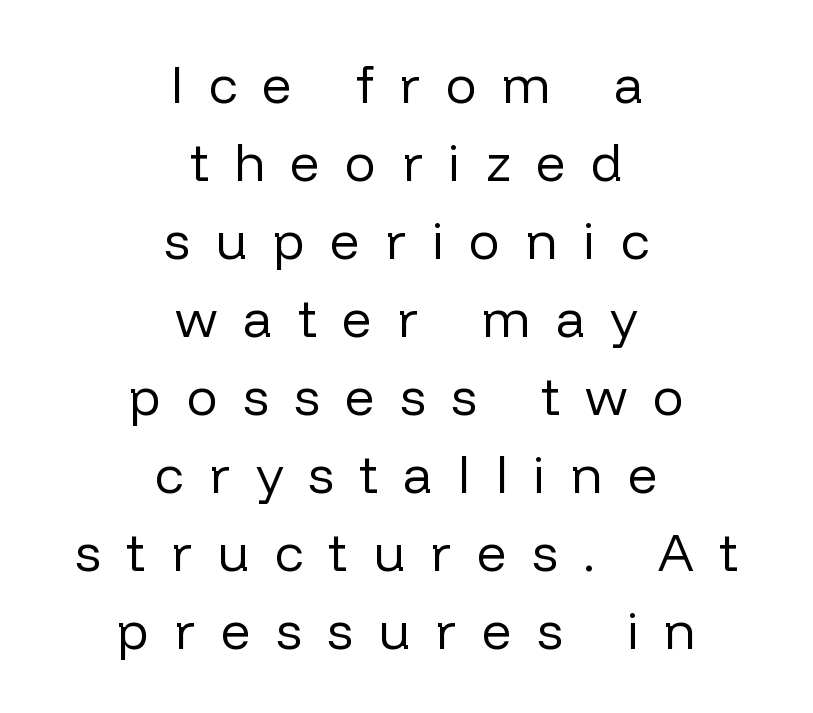
Q: Is the text bold? A: No.
Q: Is the text italic (slanted)? A: No, it is upright.
Q: Is the typeface a serif or a sans-serif typeface? A: Sans-serif.
Q: Is the text underlined? A: No.
Q: How is the paragraph aligned? A: Centered.
Q: Is the spacing between letters normal or unusually wide? A: Unusually wide.
Q: Is the spacing between lines tight, normal or loose? A: Normal.
Q: Width (condensed, normal, or wide)? A: Normal.
Q: Stroke contrast? A: Low.
Q: x-height? A: Medium.
Q: Monospaced? A: No.
